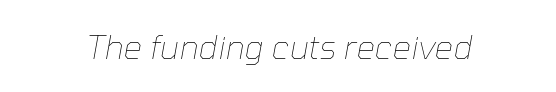
No word sits above an underline. Spacing verdict: proportional, widths tailored to each character. When letters slant like this, we call the style italic. No chunkiness to these letters — they're not bold.
